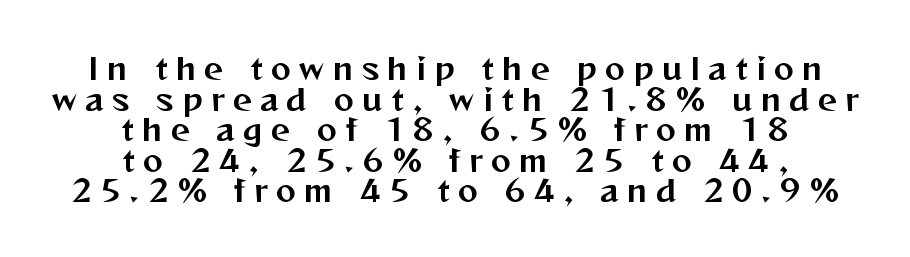
Q: Is the text italic (slanted)? A: No, it is upright.
Q: Is the typeface a serif or a sans-serif typeface? A: Sans-serif.
Q: Is the text underlined? A: No.
Q: How is the paragraph aligned? A: Centered.
Q: Is the spacing between letters normal or unusually wide? A: Unusually wide.
Q: Is the spacing between lines tight, normal or loose? A: Tight.
Q: Width (condensed, normal, or wide)? A: Normal.
Q: Stroke contrast? A: Medium.
Q: x-height? A: Medium.
Q: Monospaced? A: No.
